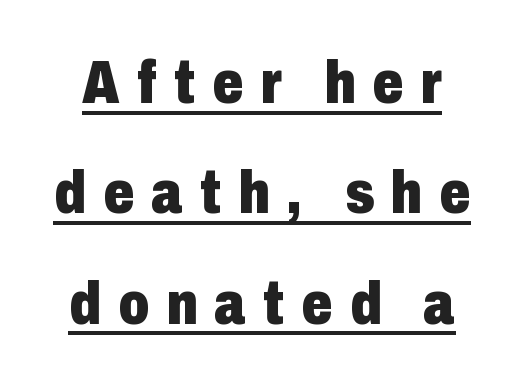
Strong, thick strokes mark this as bold type. The letters carry no serifs — their stems end cleanly without finishing strokes. What stands out about the letter spacing? Its width — letters are far apart. You could not count columns in this text — the font is proportionally spaced. Characters remain perfectly vertical along every line.
